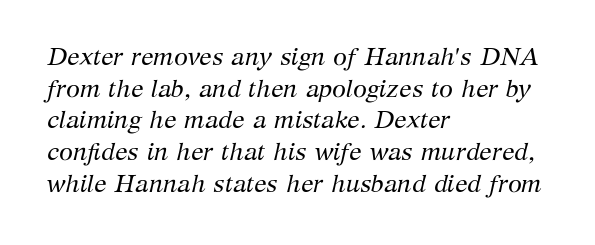
Q: Is the text bold? A: No.
Q: Is the text italic (slanted)? A: Yes, it leans right by about 12 degrees.
Q: Is the text underlined? A: No.
Q: How is the paragraph aligned? A: Left-aligned.
Q: Is the spacing between letters normal or unusually wide? A: Normal.
Q: Is the spacing between lines tight, normal or loose? A: Normal.
